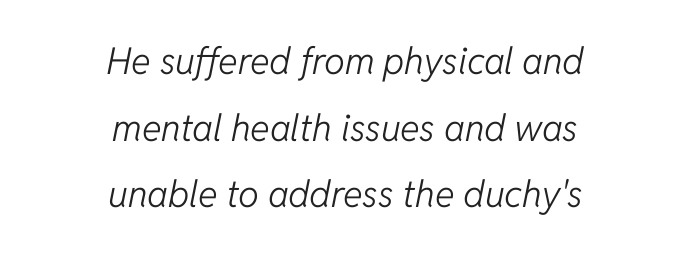
{"italic": "yes", "lean": "right", "slant_degrees": 11, "bold": "no", "weight": "light", "width": "normal", "stroke_contrast": "low", "x_height": "medium", "monospaced": "no", "underline": "no", "align": "center", "line_spacing_ratio": 1.8, "letter_spacing": "normal", "letter_spacing_em": 0.0, "glyph_px": 37}
